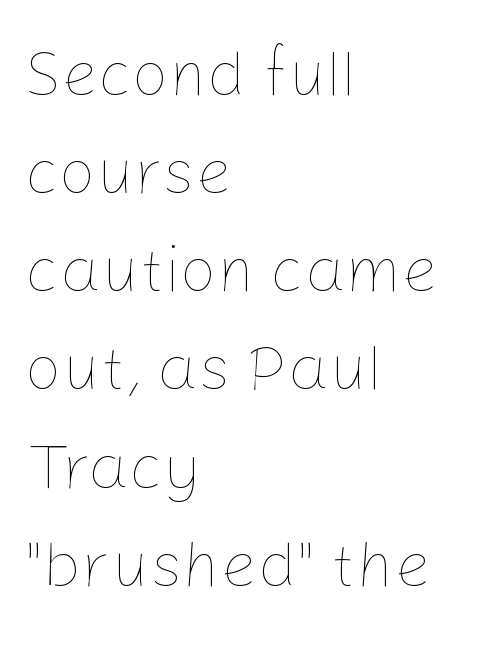
The image shows 65 px thin type, upright; set left-aligned, normal line spacing (1.51x), normal letter spacing, not underlined; low stroke contrast and a medium x-height.
